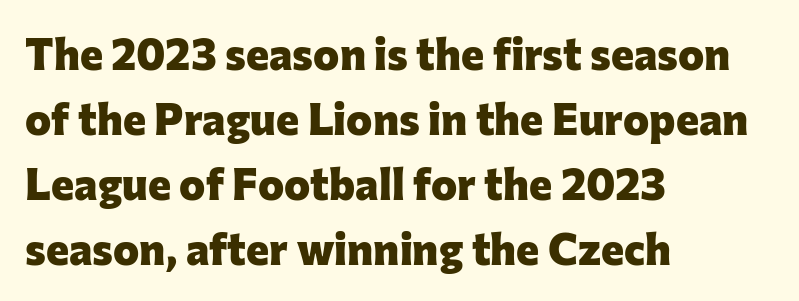
{"serif": "no", "italic": "no", "bold": "yes", "weight": "heavy", "width": "normal", "stroke_contrast": "low", "x_height": "medium", "monospaced": "no", "underline": "no", "align": "left", "line_spacing": "normal", "line_spacing_ratio": 1.48, "letter_spacing": "normal", "letter_spacing_em": 0.0, "glyph_px": 44}
